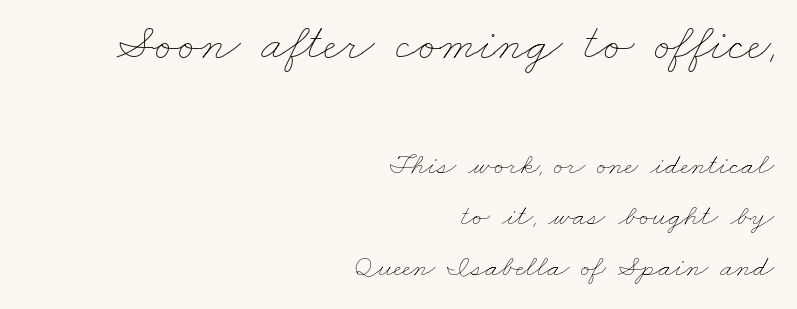
Descender tails drop into unmarked territory. If you drew a ruler down the right edge, every line would touch it. Students, observe: this is what conventionally led text looks like. This rendering leaves character spacing at its baseline value. Bold? No — there's no thickening of the strokes.
